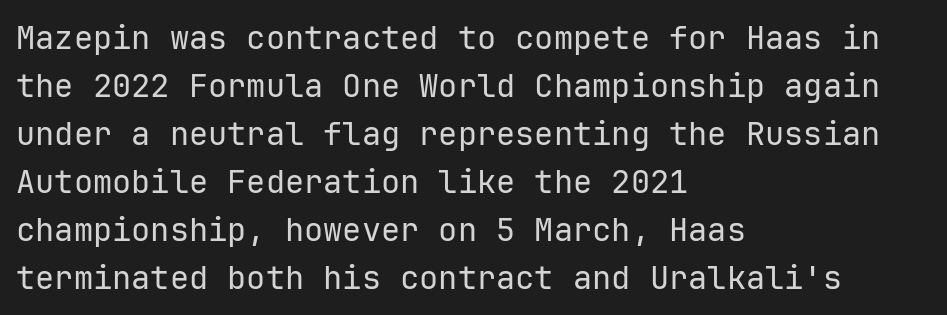
The passage shown is typed in a monospace face where columns stay perfectly aligned. Nope, no serifs anywhere on these letters. How would I describe the line gaps? Plain and ordinary. The ragged edge is on the right, which tells us the setting is flush left.
